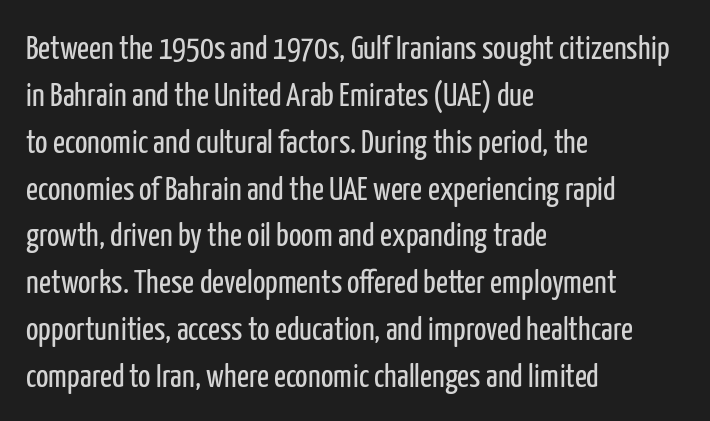
The image shows 33 px regular-weight, condensed sans-serif type, upright; set left-aligned, normal line spacing (1.42x), normal letter spacing, not underlined; low stroke contrast and a medium x-height.
